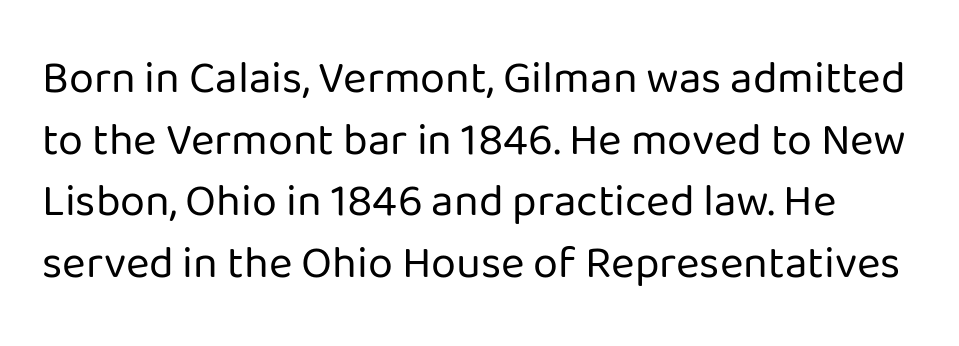
{"serif": "no", "italic": "no", "bold": "no", "weight": "regular", "width": "normal", "stroke_contrast": "low", "x_height": "medium", "monospaced": "no", "underline": "no", "line_spacing": "normal", "line_spacing_ratio": 1.37, "letter_spacing": "normal", "letter_spacing_em": 0.0, "glyph_px": 45}
